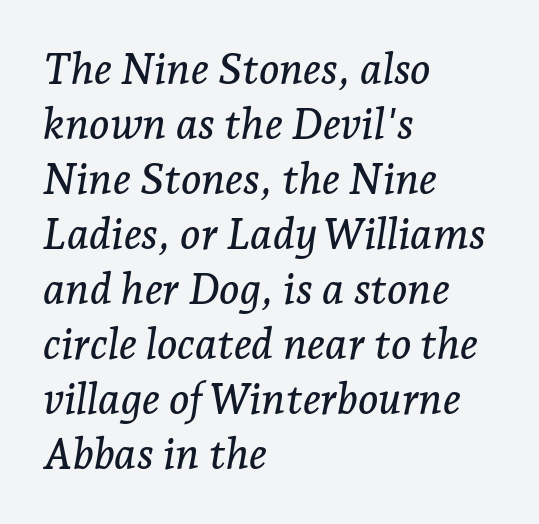
Q: Is the text italic (slanted)? A: Yes, it leans right by about 7 degrees.
Q: Is the typeface a serif or a sans-serif typeface? A: Serif.
Q: Is the text underlined? A: No.
Q: How is the paragraph aligned? A: Left-aligned.
Q: Is the spacing between letters normal or unusually wide? A: Normal.
Q: Is the spacing between lines tight, normal or loose? A: Normal.
Q: Width (condensed, normal, or wide)? A: Normal.
Q: Stroke contrast? A: Low.
Q: x-height? A: Medium.
Q: Monospaced? A: No.
